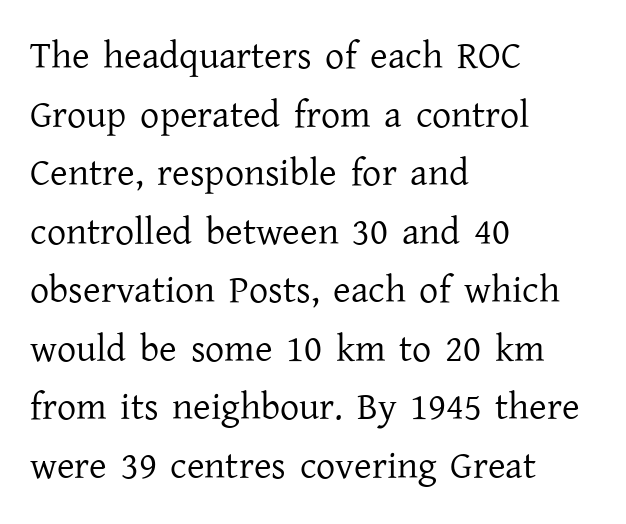
Q: Is the text bold? A: No.
Q: Is the text italic (slanted)? A: No, it is upright.
Q: Is the typeface a serif or a sans-serif typeface? A: Serif.
Q: Is the text underlined? A: No.
Q: How is the paragraph aligned? A: Left-aligned.
Q: Is the spacing between letters normal or unusually wide? A: Normal.
Q: Is the spacing between lines tight, normal or loose? A: Normal.
Q: Width (condensed, normal, or wide)? A: Normal.
Q: Stroke contrast? A: Low.
Q: x-height? A: Medium.
Q: Monospaced? A: No.
